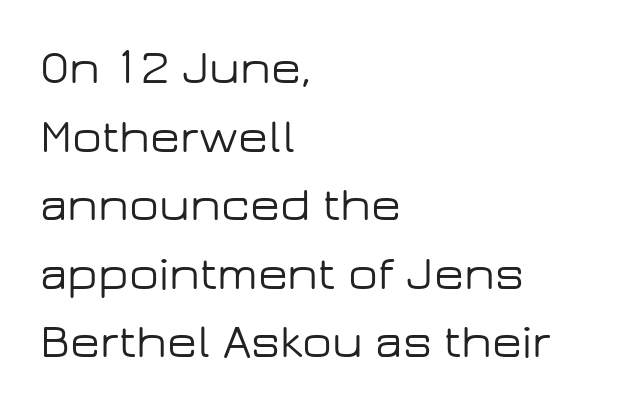
{"serif": "no", "italic": "no", "width": "wide", "stroke_contrast": "low", "x_height": "medium", "monospaced": "no", "underline": "no", "align": "left", "line_spacing": "normal", "line_spacing_ratio": 1.4, "letter_spacing": "normal", "letter_spacing_em": 0.0, "glyph_px": 49}
